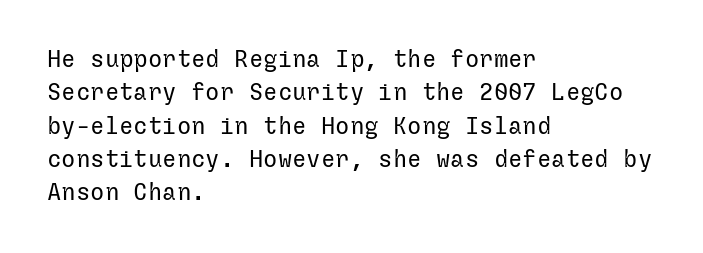
{"italic": "no", "bold": "no", "underline": "no", "align": "left", "line_spacing": "normal", "line_spacing_ratio": 1.39, "letter_spacing": "normal", "letter_spacing_em": 0.0, "glyph_px": 24}
